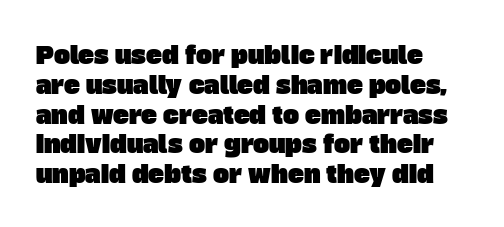
The image shows 24 px text type; set left-aligned, line spacing 1.24x, normal letter spacing, not underlined.
